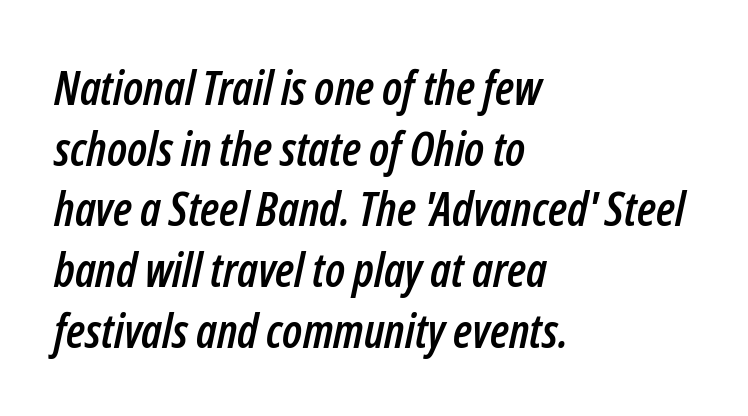
This sample is left-justified, so line endings fall wherever the words run out. The specimen reads as italic at a glance. Short note: letters normally spaced. Vertical spacing — default.
